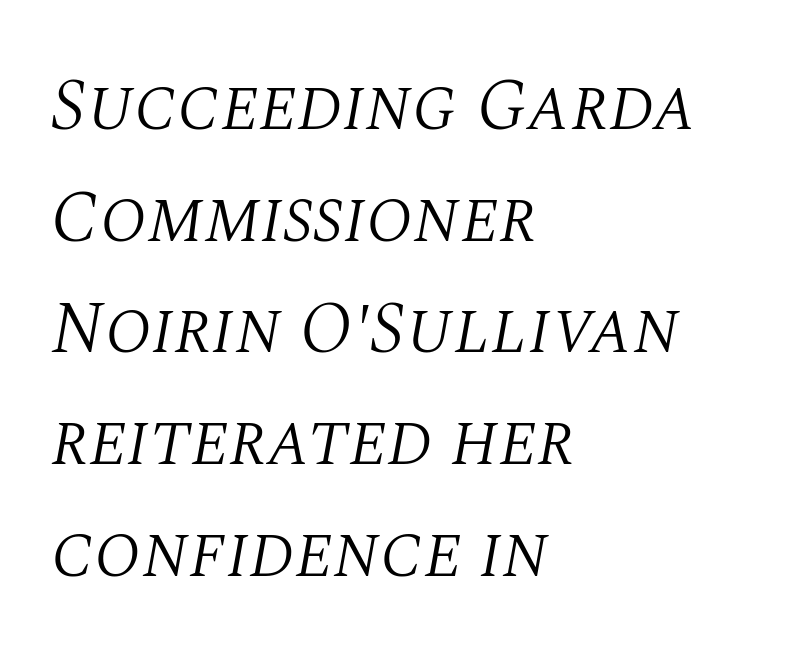
Q: Is the text bold? A: No.
Q: Is the text italic (slanted)? A: Yes, it leans right by about 10 degrees.
Q: Is the typeface a serif or a sans-serif typeface? A: Serif.
Q: Is the text underlined? A: No.
Q: How is the paragraph aligned? A: Left-aligned.
Q: Is the spacing between letters normal or unusually wide? A: Normal.
Q: Is the spacing between lines tight, normal or loose? A: Normal.
Q: Width (condensed, normal, or wide)? A: Normal.
Q: Stroke contrast? A: Medium.
Q: x-height? A: Large.
Q: Monospaced? A: No.
